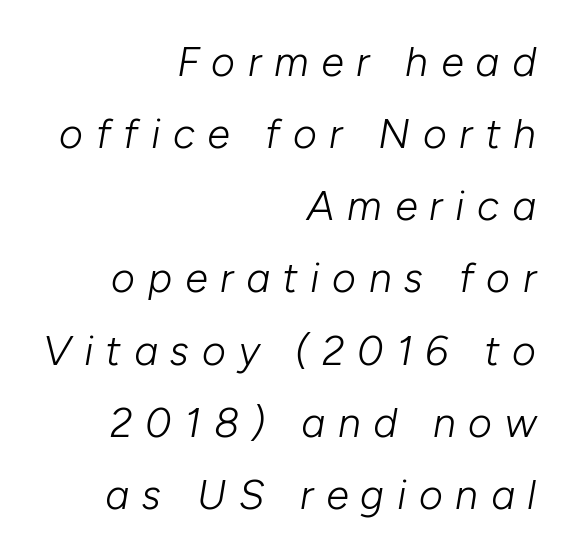
The typesetter chose a ragged-left arrangement here. No word sits above an underline. Each word looks stretched out because of the extra space between its letters. Think of a printed novel: that variable character pitch is what you see here. It's the slanting kind of type. The letters look calm and open, with moderate or lighter stems.
